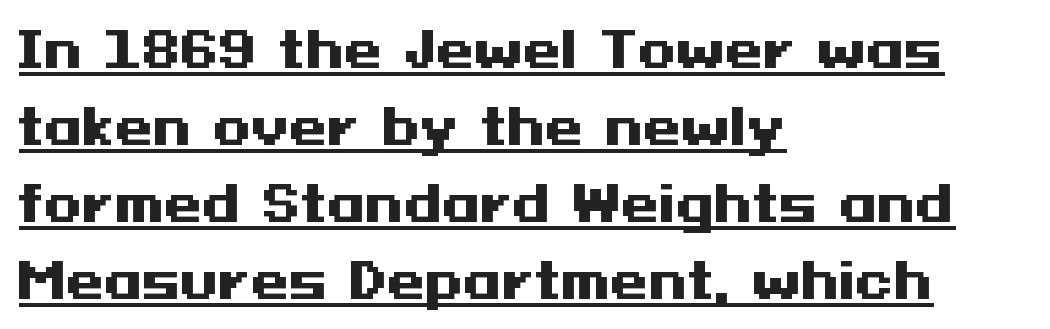
Q: Is the text bold? A: Yes.
Q: Is the text italic (slanted)? A: No, it is upright.
Q: Is the typeface a serif or a sans-serif typeface? A: Sans-serif.
Q: Is the text underlined? A: Yes.
Q: How is the paragraph aligned? A: Left-aligned.
Q: Is the spacing between letters normal or unusually wide? A: Normal.
Q: Is the spacing between lines tight, normal or loose? A: Normal.
Q: Width (condensed, normal, or wide)? A: Wide.
Q: Stroke contrast? A: Medium.
Q: x-height? A: Medium.
